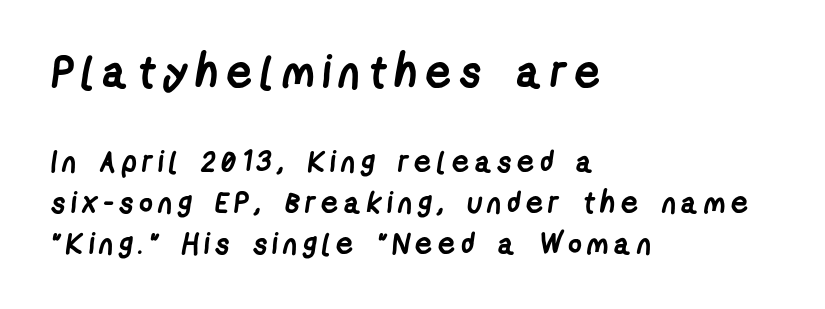
The paragraph shown leans on its left margin. The rendering uses a bold face; every stroke is thick and dark. Descenders are the only things crossing below the line. Size hierarchy here favors the leading block over the trailing one.
